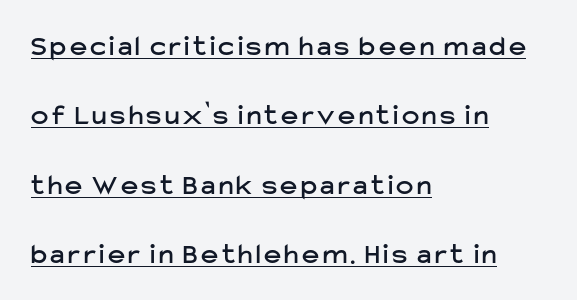
The image shows 29 px sans-serif type, upright; set left-aligned, loose line spacing (2.39x), underlined; low stroke contrast and a medium x-height.
